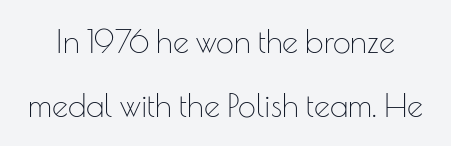
The image shows 32 px thin sans-serif type, upright; set loose line spacing (1.99x), normal letter spacing, not underlined; low stroke contrast and a small x-height.
